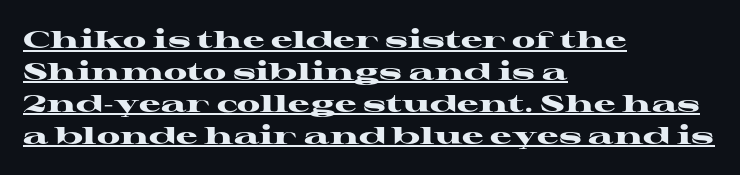
The image shows 24 px bold type, upright; set left-aligned, normal line spacing (1.33x), normal letter spacing, underlined.
